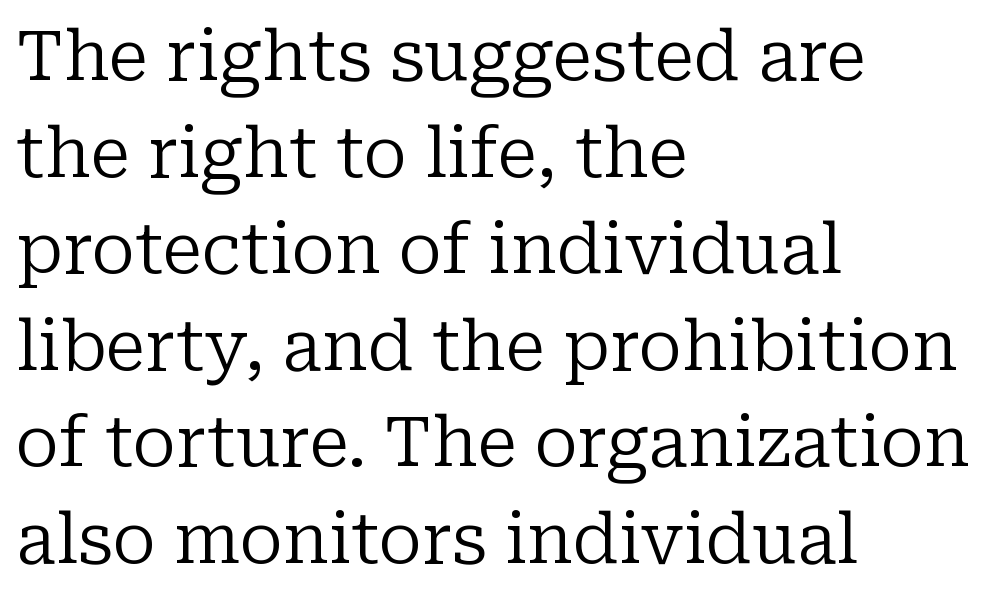
Layout note: lines flush left. You could call the tracking neutral — neither tight nor loose. Italic? Not at all — the glyphs are vertical. Typographically, this falls in the serif category.
